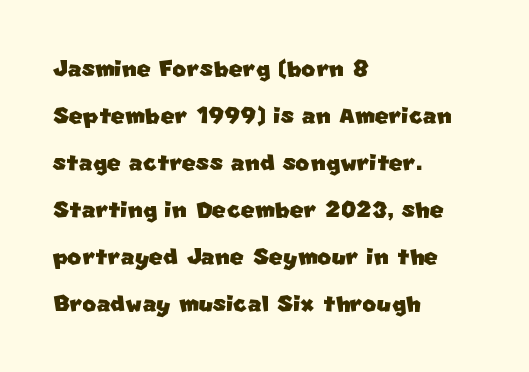
Q: Is the typeface a serif or a sans-serif typeface? A: Sans-serif.
Q: Is the text underlined? A: No.
Q: How is the paragraph aligned? A: Left-aligned.
Q: Is the spacing between letters normal or unusually wide? A: Normal.
Q: Is the spacing between lines tight, normal or loose? A: Normal.
Q: Width (condensed, normal, or wide)? A: Normal.
Q: Stroke contrast? A: Low.
Q: x-height? A: Large.
Q: Monospaced? A: No.
